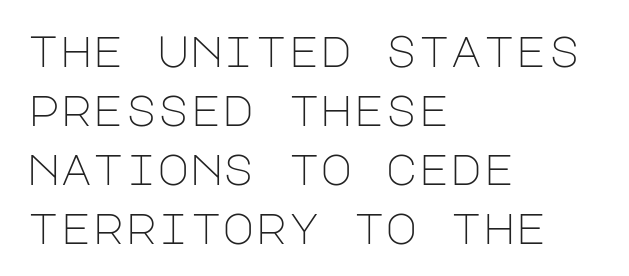
Short note: letters normally spaced. Just letters on the line, the space beneath them empty. Caption: multi-line text, flush left, ragged right. A typesetter would call this leading conventional body-copy spacing. The typesetting does not lean heavy: it is not bold. Nope, no serifs anywhere on these letters.
